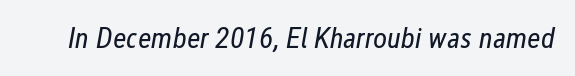
Slant detected: the letters are inclined. The face looks like a standard text weight, possibly lighter. The horizontal fit of the characters is conventional and even. Glance below the letters and you will spot only blank space. Proportional: the letters do not fall into vertical columns.
